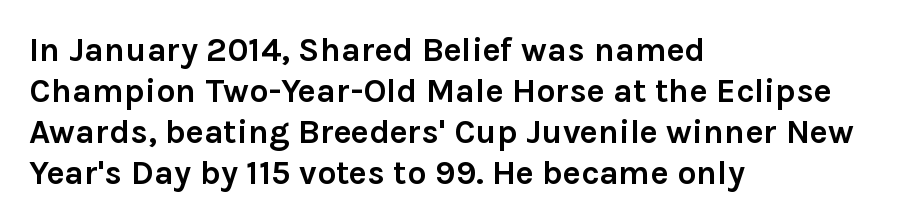
The image shows 34 px semibold sans-serif type, upright; set left-aligned, line spacing 1.21x, normal letter spacing, not underlined; a medium x-height.
